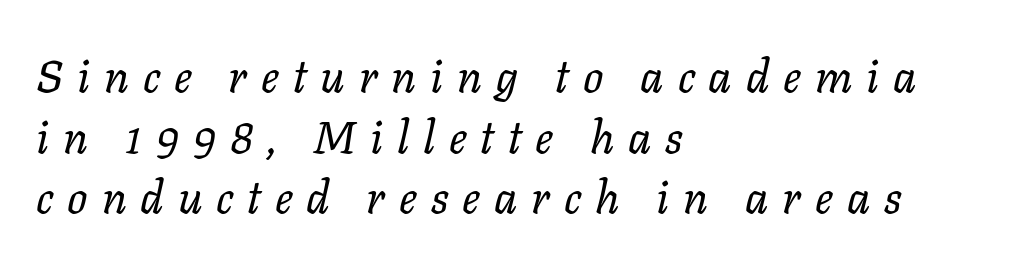
{"italic": "yes", "lean": "right", "slant_degrees": 11, "bold": "no", "weight": "regular", "width": "normal", "stroke_contrast": "low", "x_height": "medium", "monospaced": "no", "underline": "no", "align": "left", "line_spacing": "normal", "line_spacing_ratio": 1.35, "letter_spacing": "wide", "letter_spacing_em": 0.31, "glyph_px": 45}
